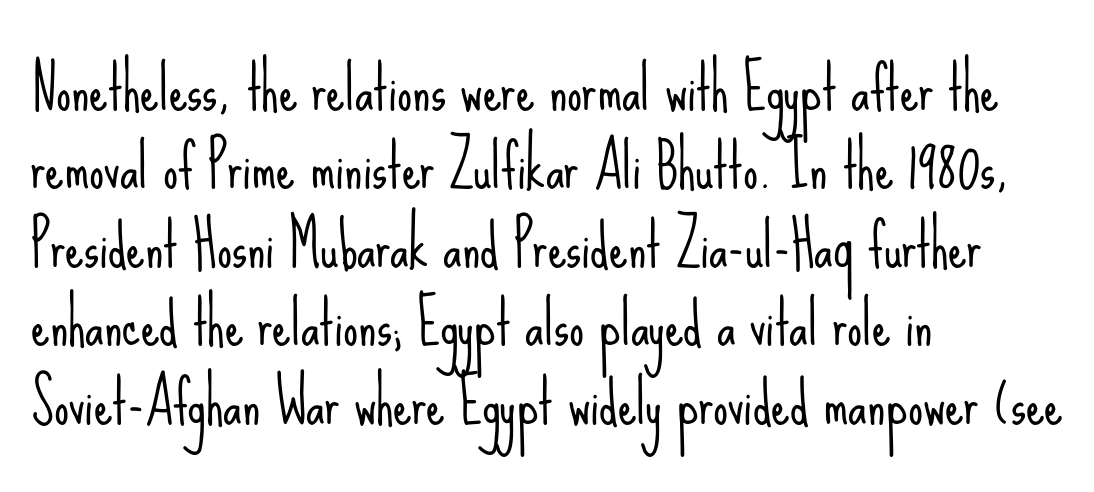
The image shows 59 px light, condensed sans-serif type, upright; set left-aligned, normal line spacing (1.33x), normal letter spacing, not underlined; low stroke contrast and a small x-height.
